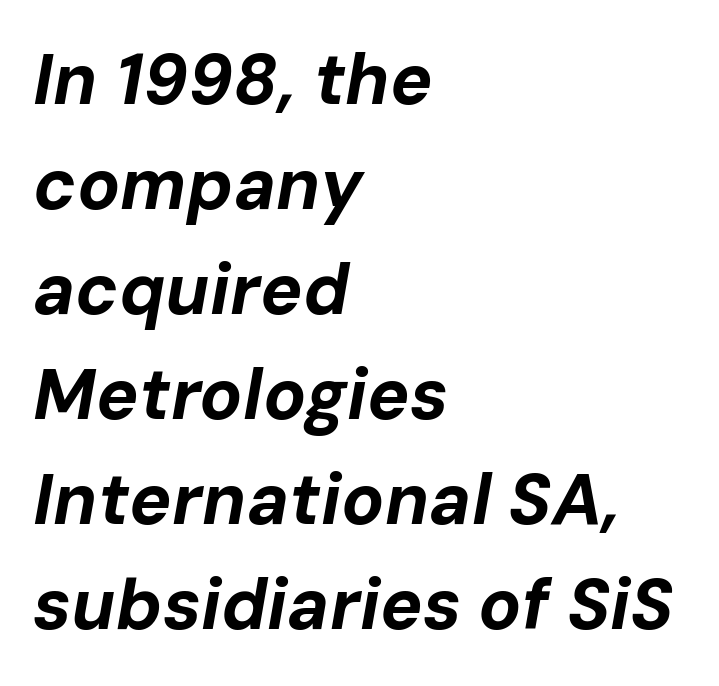
The image shows 71 px bold type, italic (leaning right); set left-aligned, normal line spacing (1.48x), normal letter spacing, not underlined; low stroke contrast and a medium x-height.
